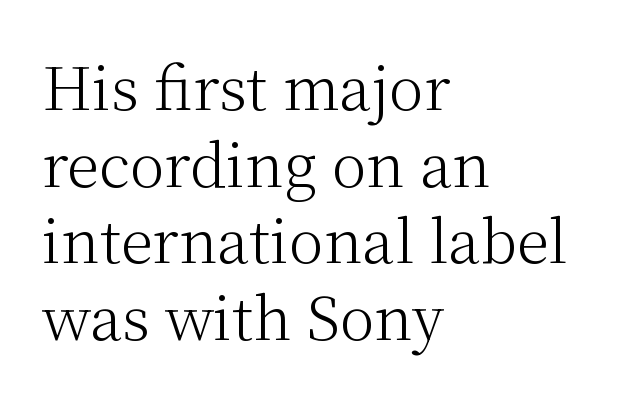
Q: Is the text bold? A: No.
Q: Is the text italic (slanted)? A: No, it is upright.
Q: Is the typeface a serif or a sans-serif typeface? A: Serif.
Q: Is the text underlined? A: No.
Q: How is the paragraph aligned? A: Left-aligned.
Q: Is the spacing between letters normal or unusually wide? A: Normal.
Q: Is the spacing between lines tight, normal or loose? A: Normal.
Q: Width (condensed, normal, or wide)? A: Normal.
Q: Stroke contrast? A: Medium.
Q: x-height? A: Medium.
Q: Monospaced? A: No.
